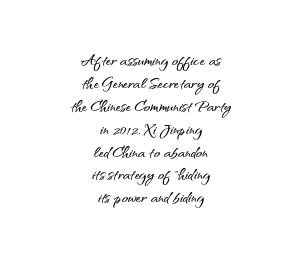
Characters follow at the spacing the type designer built in. Does the leading feel generous? Not at all — it's pinched. Underline: absent. The paragraph shown floats in the horizontal middle.
